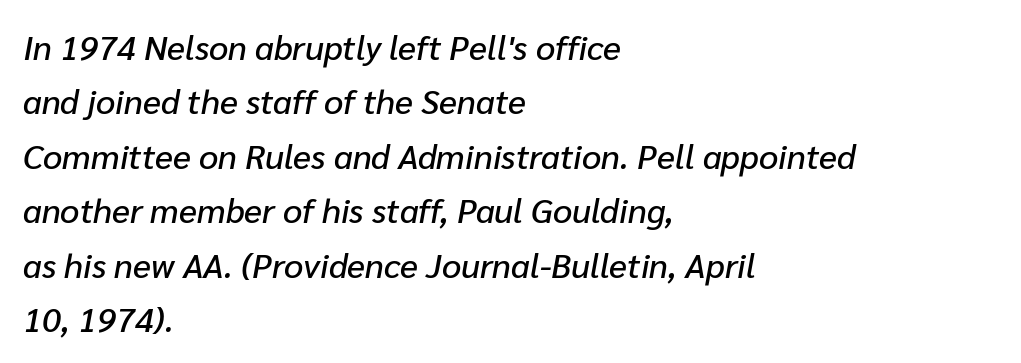
{"italic": "yes", "lean": "right", "slant_degrees": 10, "width": "normal", "stroke_contrast": "low", "x_height": "medium", "monospaced": "no", "underline": "no", "align": "left", "line_spacing": "normal", "line_spacing_ratio": 1.6, "letter_spacing": "normal", "letter_spacing_em": 0.0, "glyph_px": 34}
